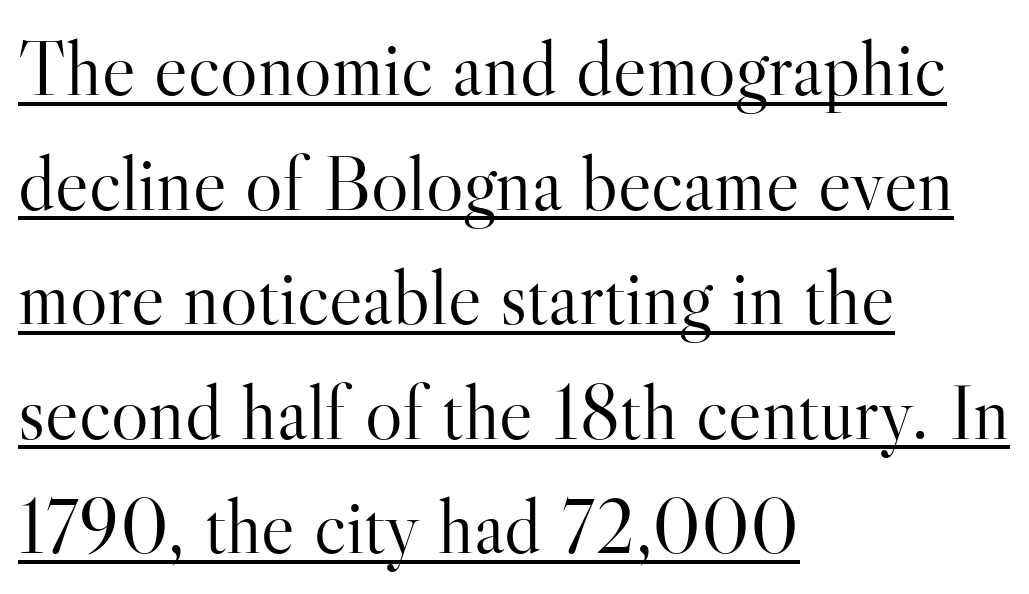
{"serif": "yes", "italic": "no", "bold": "no", "weight": "light", "width": "normal", "stroke_contrast": "high", "x_height": "small", "monospaced": "no", "underline": "yes", "align": "left", "line_spacing": "normal", "line_spacing_ratio": 1.45, "letter_spacing": "normal", "letter_spacing_em": 0.0, "glyph_px": 79}
